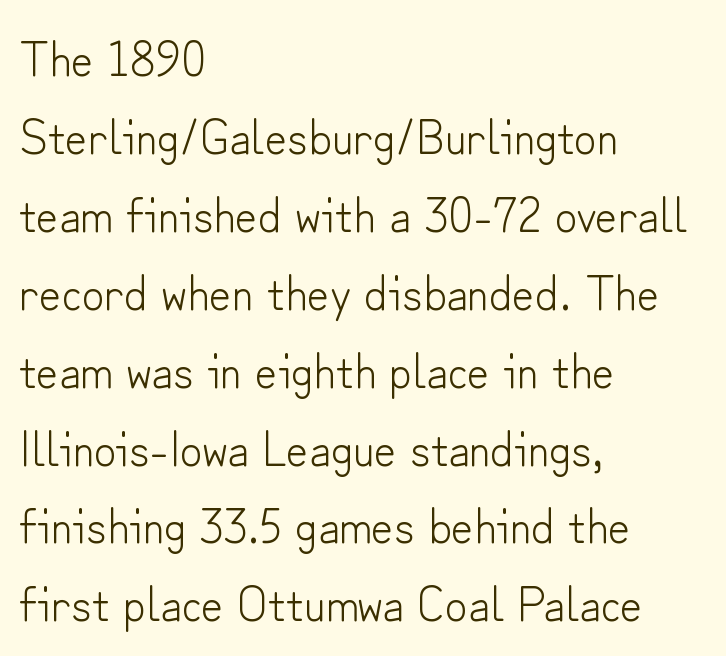
Q: Is the text bold? A: No.
Q: Is the text italic (slanted)? A: No, it is upright.
Q: Is the typeface a serif or a sans-serif typeface? A: Sans-serif.
Q: Is the text underlined? A: No.
Q: How is the paragraph aligned? A: Left-aligned.
Q: Is the spacing between letters normal or unusually wide? A: Normal.
Q: Is the spacing between lines tight, normal or loose? A: Normal.
Q: Width (condensed, normal, or wide)? A: Normal.
Q: Stroke contrast? A: Low.
Q: x-height? A: Small.
Q: Monospaced? A: No.
